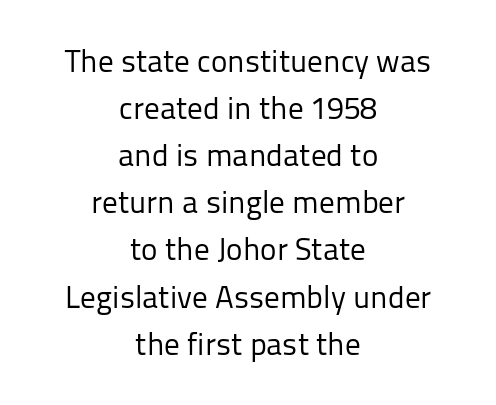
The image shows 31 px regular-weight sans-serif type, upright; set centered, normal line spacing (1.52x), normal letter spacing, not underlined; low stroke contrast and a medium x-height.
